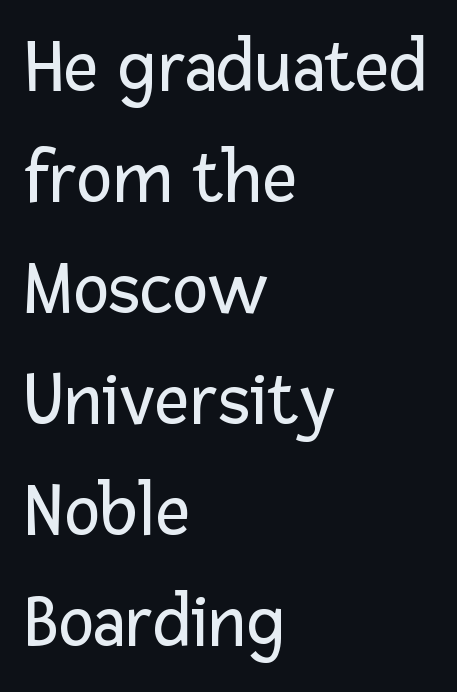
There is no visible air inserted between adjacent glyphs. A quiet, ordinary-to-light weight characterises the typeface. The strip under each line holds only bare page. A typesetter would call this proportional, since set widths differ per character.
